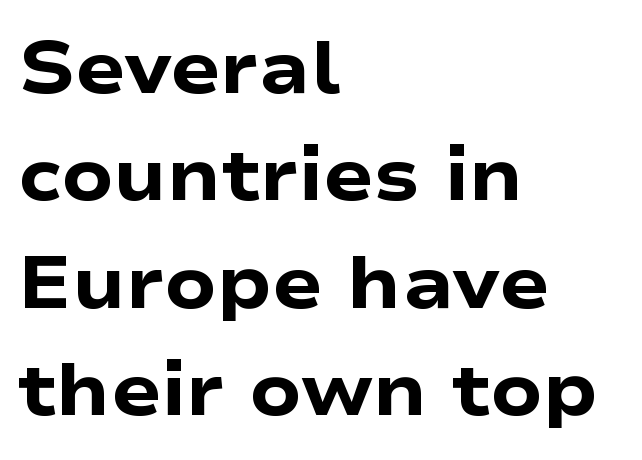
Proportional: the letters do not fall into vertical columns. The tracking reads as untouched default to a designer's eye. Quick note: not italic, upright. Whoever set this chose a conventional vertical rhythm. These words are printed bold, with thick strokes throughout. Each line starts at the same left margin while the right side varies.
